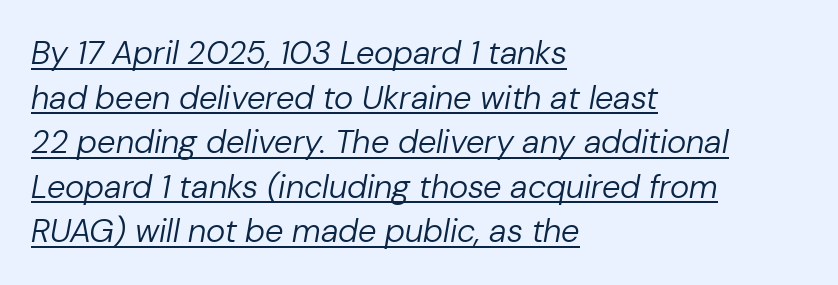
The image shows 33 px regular-weight type, italic (leaning right); set left-aligned, normal line spacing (1.35x), normal letter spacing, underlined; low stroke contrast and a medium x-height.
